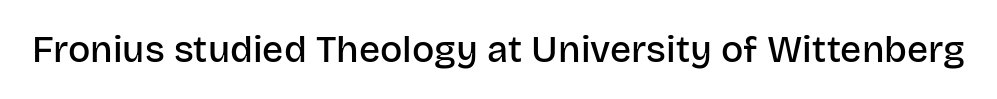
{"serif": "no", "italic": "no", "bold": "semi", "weight": "semibold", "width": "normal", "stroke_contrast": "low", "x_height": "large", "monospaced": "no", "underline": "no", "letter_spacing": "normal", "letter_spacing_em": 0.0, "glyph_px": 37}
